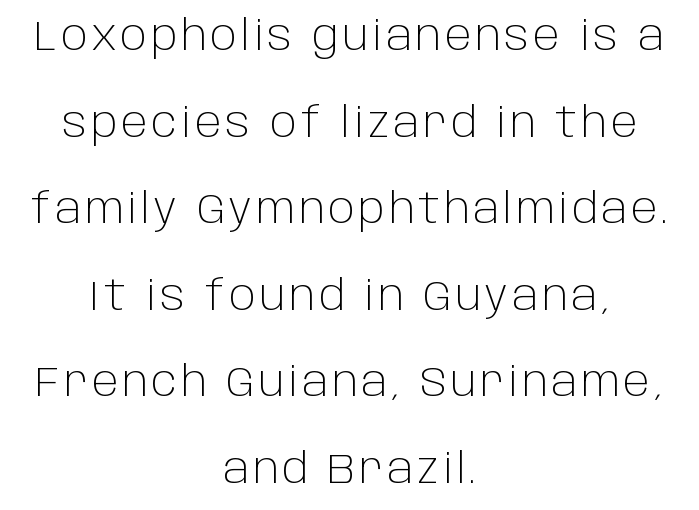
{"serif": "no", "italic": "no", "bold": "no", "weight": "light", "width": "normal", "stroke_contrast": "low", "x_height": "large", "monospaced": "no", "underline": "no", "align": "center", "line_spacing": "loose", "line_spacing_ratio": 2.11, "glyph_px": 41}
